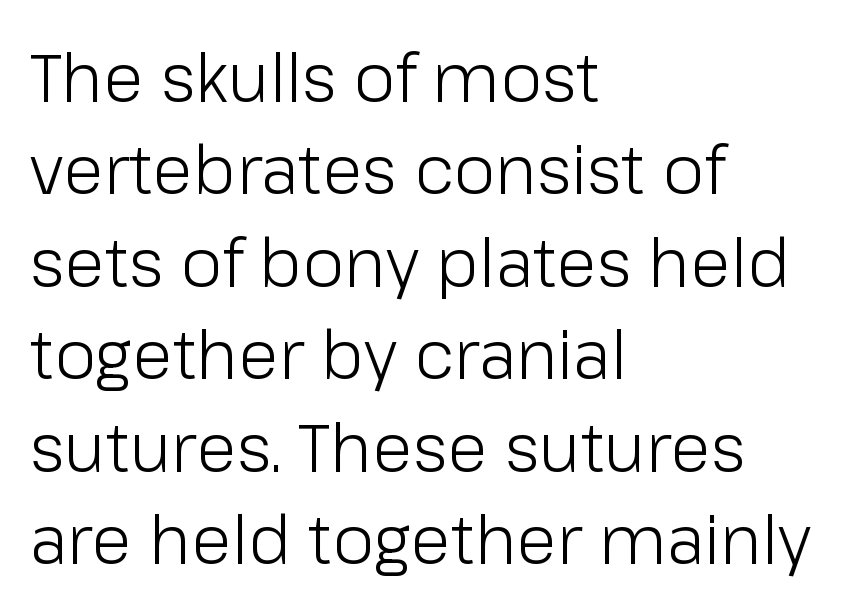
Q: Is the text bold? A: No.
Q: Is the text italic (slanted)? A: No, it is upright.
Q: Is the typeface a serif or a sans-serif typeface? A: Sans-serif.
Q: Is the text underlined? A: No.
Q: How is the paragraph aligned? A: Left-aligned.
Q: Is the spacing between letters normal or unusually wide? A: Normal.
Q: Is the spacing between lines tight, normal or loose? A: Normal.
Q: Width (condensed, normal, or wide)? A: Normal.
Q: Stroke contrast? A: Low.
Q: x-height? A: Medium.
Q: Monospaced? A: No.
